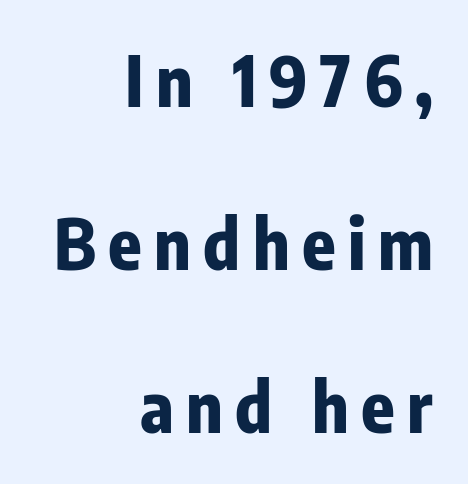
The image shows 69 px bold, condensed sans-serif type, upright; set right-aligned, loose line spacing (2.36x), not underlined; low stroke contrast and a medium x-height.
